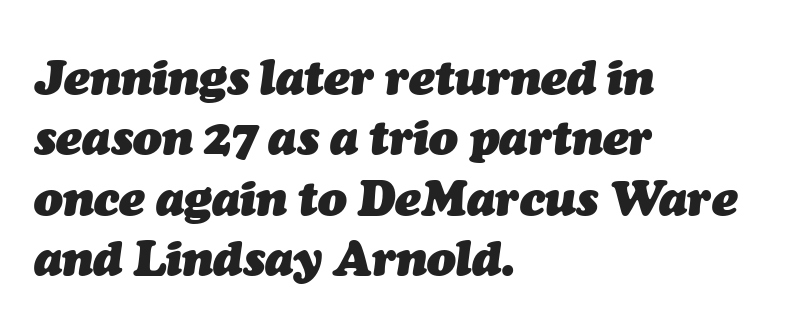
Q: Is the text bold? A: Yes.
Q: Is the text italic (slanted)? A: Yes, it leans right by about 7 degrees.
Q: Is the text underlined? A: No.
Q: How is the paragraph aligned? A: Left-aligned.
Q: Is the spacing between letters normal or unusually wide? A: Normal.
Q: Is the spacing between lines tight, normal or loose? A: Normal.
Q: Width (condensed, normal, or wide)? A: Normal.
Q: Stroke contrast? A: Medium.
Q: x-height? A: Medium.
Q: Monospaced? A: No.
